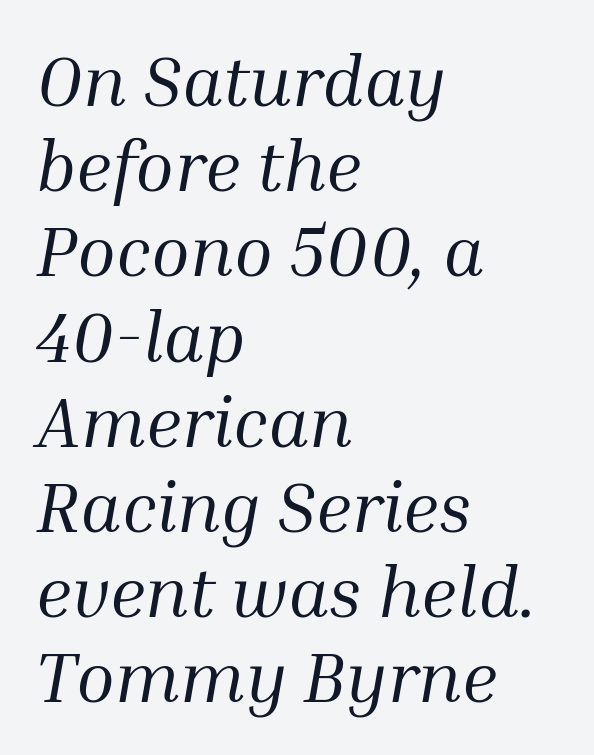
Q: Is the text bold? A: No.
Q: Is the text italic (slanted)? A: Yes, it leans right by about 10 degrees.
Q: Is the typeface a serif or a sans-serif typeface? A: Serif.
Q: Is the text underlined? A: No.
Q: How is the paragraph aligned? A: Left-aligned.
Q: Is the spacing between letters normal or unusually wide? A: Normal.
Q: Width (condensed, normal, or wide)? A: Normal.
Q: Stroke contrast? A: Medium.
Q: x-height? A: Medium.
Q: Monospaced? A: No.
